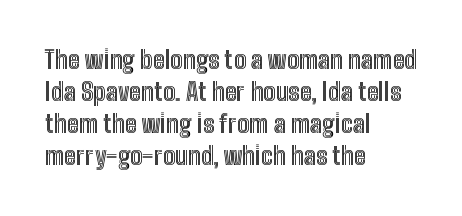
No italicization has been applied; the sample stays upright. The vertical gap from one line to the next is medium. Standard letterfit; no display-style spreading of the glyphs. The passage is arranged the way most books set body copy — flush left. Rule under the text: the space is simply empty.
